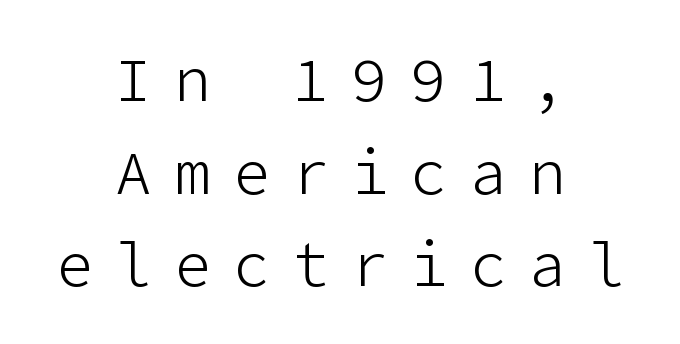
The image shows 61 px light sans-serif type, upright; set centered, normal line spacing (1.52x), unusually wide letter spacing (+0.37 em), not underlined; low stroke contrast and a medium x-height.
